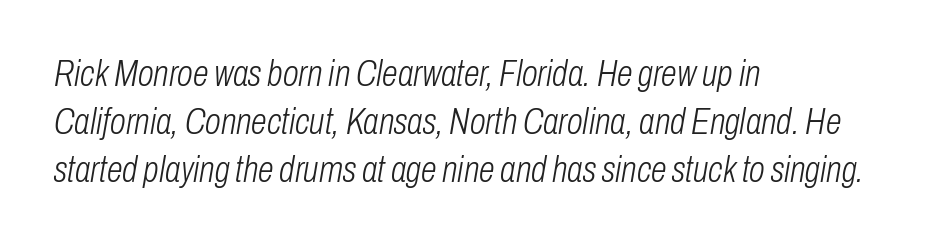
Q: Is the text bold? A: No.
Q: Is the text italic (slanted)? A: Yes, it leans right by about 10 degrees.
Q: Is the text underlined? A: No.
Q: How is the paragraph aligned? A: Left-aligned.
Q: Is the spacing between letters normal or unusually wide? A: Normal.
Q: Is the spacing between lines tight, normal or loose? A: Normal.
Q: Width (condensed, normal, or wide)? A: Condensed.
Q: Stroke contrast? A: Low.
Q: x-height? A: Medium.
Q: Monospaced? A: No.
